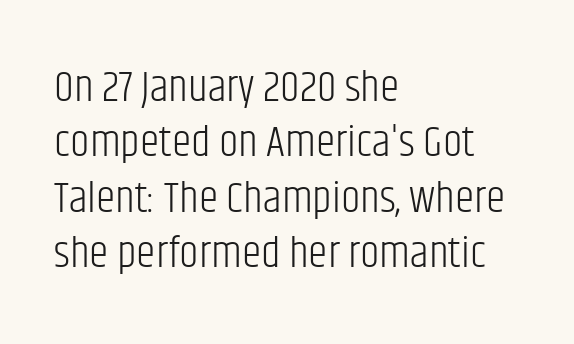
Q: Is the text bold? A: No.
Q: Is the text italic (slanted)? A: No, it is upright.
Q: Is the typeface a serif or a sans-serif typeface? A: Sans-serif.
Q: Is the text underlined? A: No.
Q: How is the paragraph aligned? A: Left-aligned.
Q: Is the spacing between letters normal or unusually wide? A: Normal.
Q: Is the spacing between lines tight, normal or loose? A: Normal.
Q: Width (condensed, normal, or wide)? A: Condensed.
Q: Stroke contrast? A: Low.
Q: x-height? A: Large.
Q: Monospaced? A: No.
